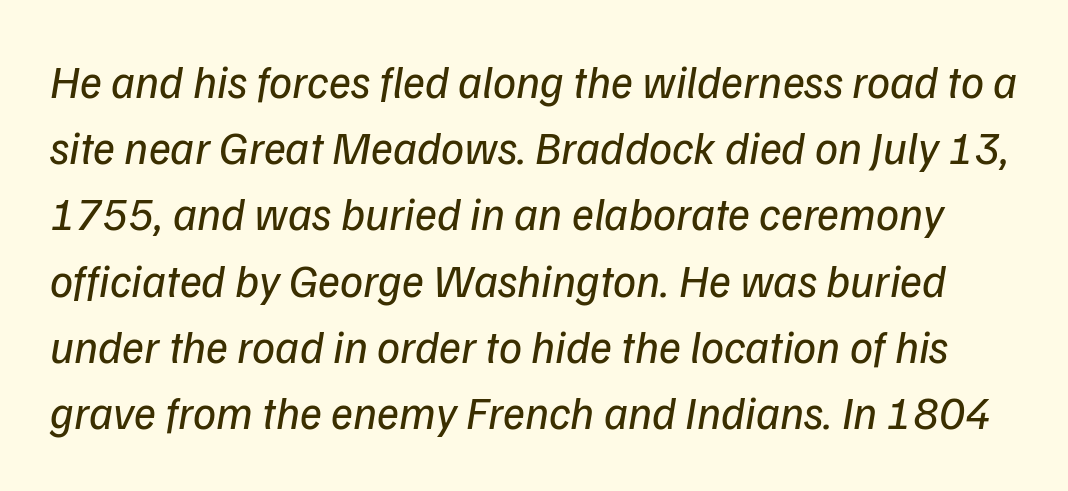
Is this a heavy cut? Hardly; it is regular or lighter. Regarding serifs, this sample does without them. Glyph-to-glyph distance matches everyday printed text. Reading down the column, the eye jumps a familiar distance to each next line. Note the varied advance widths — an 'i' is clearly narrower than an 'm'.
